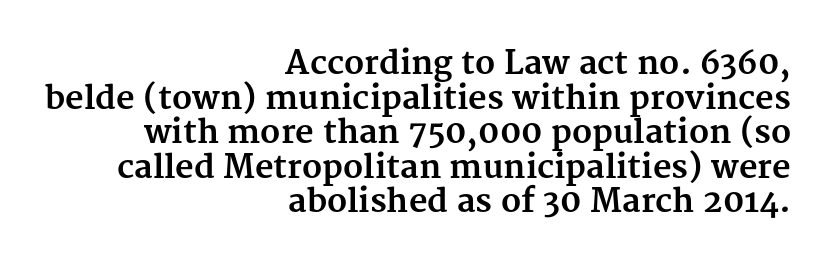
The image shows 32 px bold serif type, upright; set right-aligned, tight line spacing (1.08x), normal letter spacing, not underlined; medium stroke contrast and a medium x-height.
